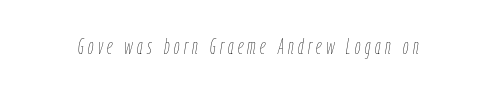
The image shows 22 px text type, italic (leaning right); set unusually wide letter spacing (+0.2 em), not underlined.
